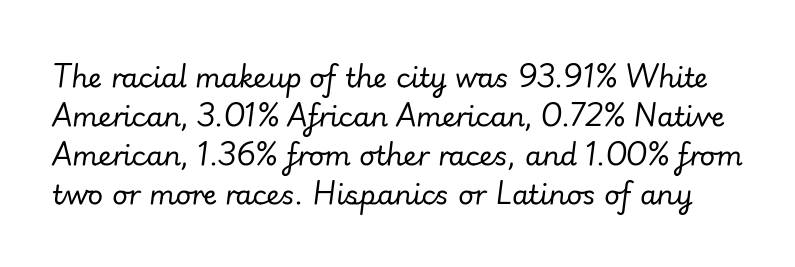
Is there much room between lines? A standard amount, neither cramped nor airy. Heaviness? Minimal to ordinary, like unemphasized prose. The gaps between neighbouring characters are ordinary and unremarkable. Emphasis-style slanted type is in use. Unmarked baselines from the first word to the last.
